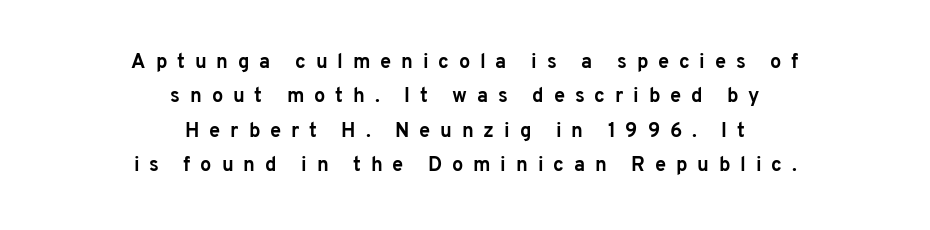
The image shows 20 px bold type, upright; set centered, line spacing 1.72x, unusually wide letter spacing (+0.49 em), not underlined.
